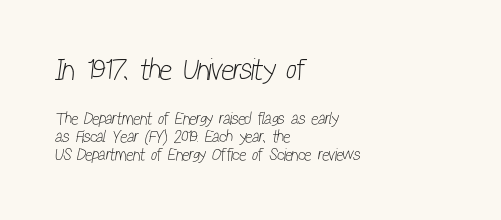
The image shows 30 px light, condensed sans-serif type; set left-aligned, tight line spacing (1.05x), normal letter spacing, not underlined; the first (top) block is 1.76x larger; low stroke contrast and a medium x-height.
